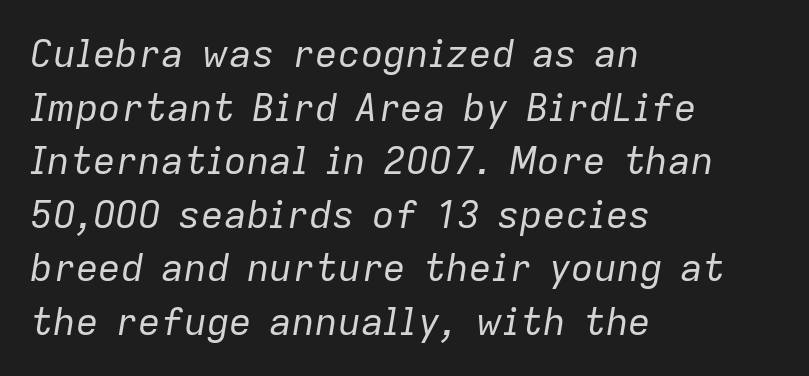
{"italic": "yes", "lean": "right", "slant_degrees": 9, "bold": "no", "weight": "regular", "width": "normal", "stroke_contrast": "low", "x_height": "medium", "monospaced": "no", "underline": "no", "align": "left", "line_spacing": "normal", "line_spacing_ratio": 1.41, "letter_spacing": "normal", "letter_spacing_em": 0.0, "glyph_px": 38}
